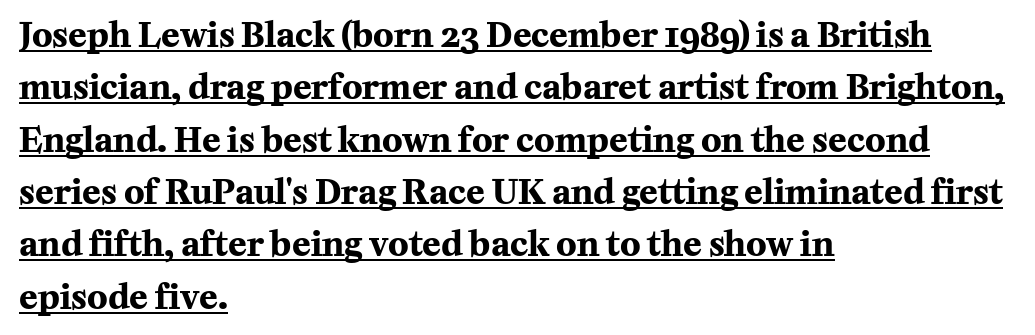
Q: Is the text bold? A: Yes.
Q: Is the text italic (slanted)? A: No, it is upright.
Q: Is the typeface a serif or a sans-serif typeface? A: Serif.
Q: Is the text underlined? A: Yes.
Q: How is the paragraph aligned? A: Left-aligned.
Q: Is the spacing between letters normal or unusually wide? A: Normal.
Q: Is the spacing between lines tight, normal or loose? A: Normal.
Q: Width (condensed, normal, or wide)? A: Normal.
Q: Stroke contrast? A: Medium.
Q: x-height? A: Medium.
Q: Monospaced? A: No.
